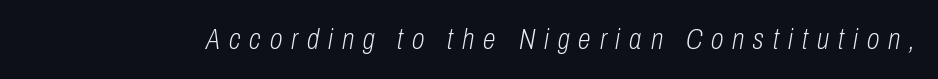
Each letter keeps its own natural width here, so spacing adapts to shape. The words here are not underlined. Bold? No — there's no thickening of the strokes. If you drew a line through each stem, it would be angled.
